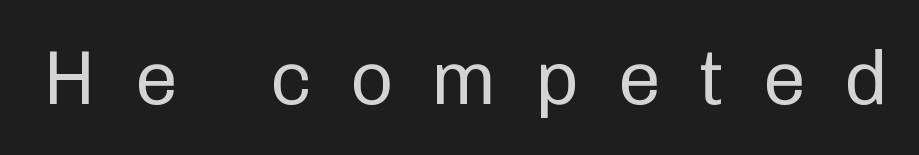
{"serif": "no", "italic": "no", "bold": "no", "weight": "regular", "width": "normal", "stroke_contrast": "low", "x_height": "medium", "monospaced": "no", "underline": "no", "letter_spacing": "wide", "letter_spacing_em": 0.48, "glyph_px": 77}
